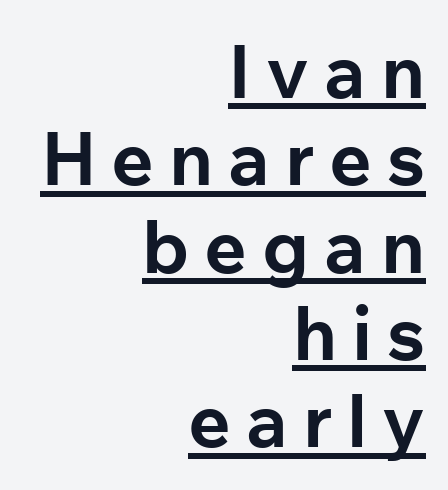
The face used here is proportionally spaced, like ordinary book or web type. The letters carry no serifs — their stems end cleanly without finishing strokes. The passage shown has open, widely tracked lettering throughout. The setting favours the right margin, as signatures and pull-quotes sometimes do.
